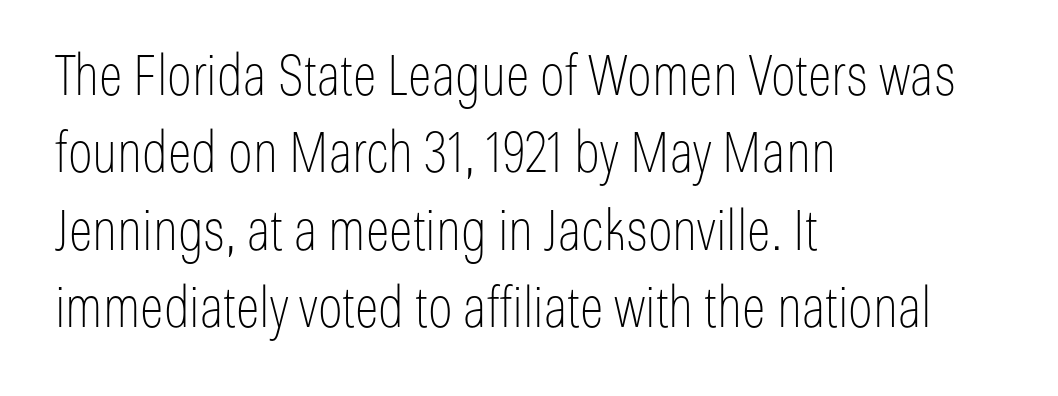
You could call the tracking neutral — neither tight nor loose. Unlike a traditional serif, this face leaves its strokes unadorned. Stems here are at most as thick as an everyday book face. Leading matches the norm, producing a regular column.
